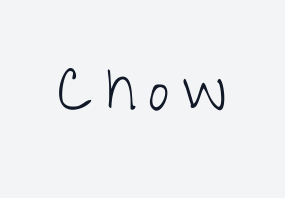
{"serif": "no", "italic": "no", "bold": "no", "weight": "light", "width": "condensed", "stroke_contrast": "low", "x_height": "medium", "monospaced": "no", "underline": "no", "letter_spacing": "wide", "letter_spacing_em": 0.23, "glyph_px": 58}
